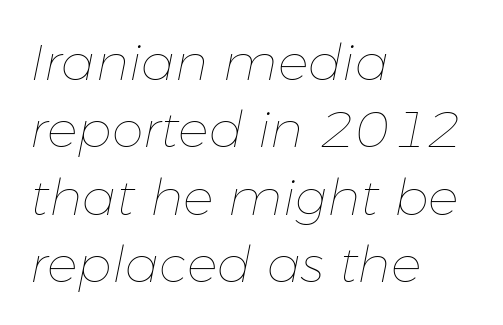
{"italic": "yes", "lean": "right", "slant_degrees": 11, "bold": "no", "weight": "thin", "width": "normal", "stroke_contrast": "low", "x_height": "medium", "monospaced": "no", "underline": "no", "align": "left", "line_spacing": "normal", "line_spacing_ratio": 1.32, "letter_spacing": "normal", "letter_spacing_em": 0.0, "glyph_px": 51}
